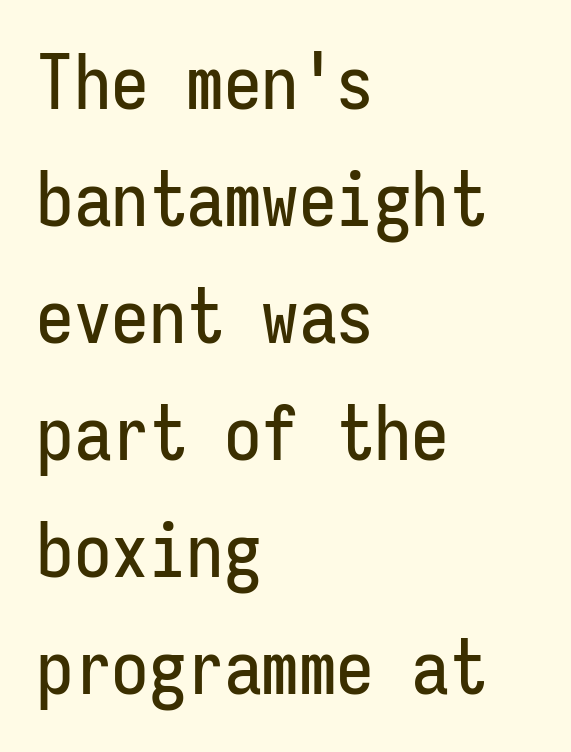
This block has exactly the height ordinary leading produces. Short note: letters normally spaced. The type family on display is of the sans-serif kind. The face used here is monospaced, like something from a code editor. Decoration check: the copy has no underline. Ordinary non-slanted type is in use.
